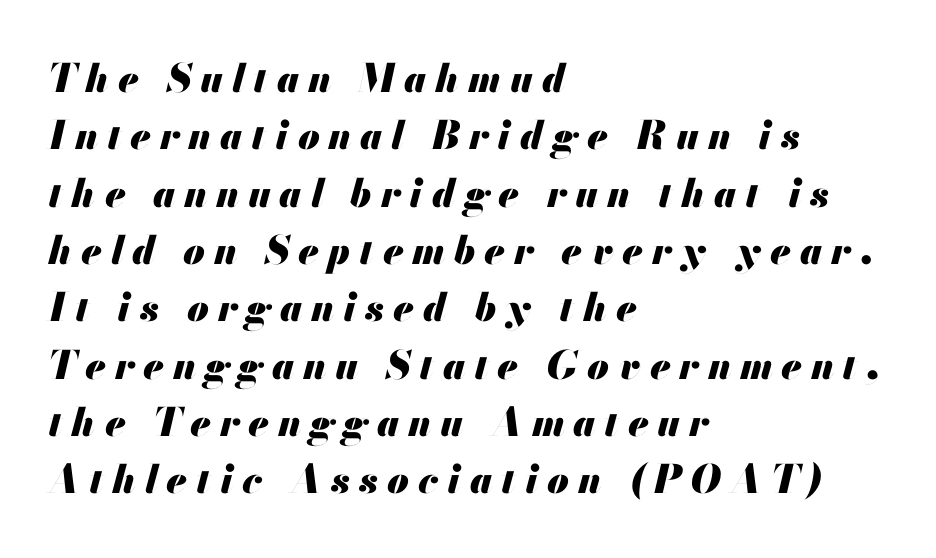
The image shows 39 px heavy type, italic (leaning right); set left-aligned, normal line spacing (1.47x), unusually wide letter spacing (+0.23 em), not underlined; medium stroke contrast and a small x-height.
